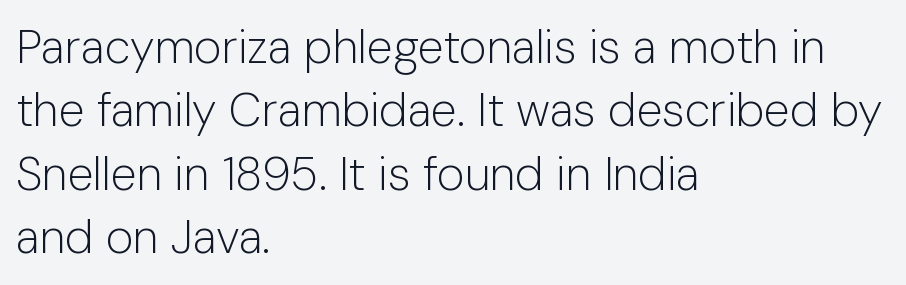
Q: Is the text bold? A: No.
Q: Is the text italic (slanted)? A: No, it is upright.
Q: Is the typeface a serif or a sans-serif typeface? A: Sans-serif.
Q: Is the text underlined? A: No.
Q: How is the paragraph aligned? A: Left-aligned.
Q: Is the spacing between letters normal or unusually wide? A: Normal.
Q: Is the spacing between lines tight, normal or loose? A: Normal.
Q: Width (condensed, normal, or wide)? A: Normal.
Q: Stroke contrast? A: Low.
Q: x-height? A: Medium.
Q: Monospaced? A: No.
